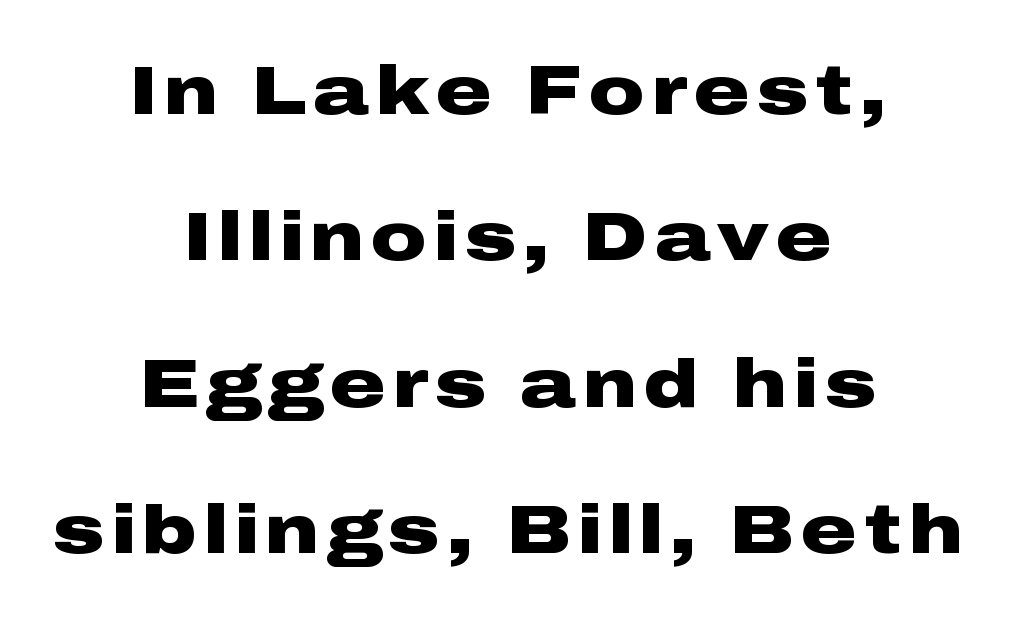
Leftover space on each line is divided equally before and after the words. Notice the wide empty band between every row — that's loose leading. The foot of each line stays bare and open. Style check: upright.
